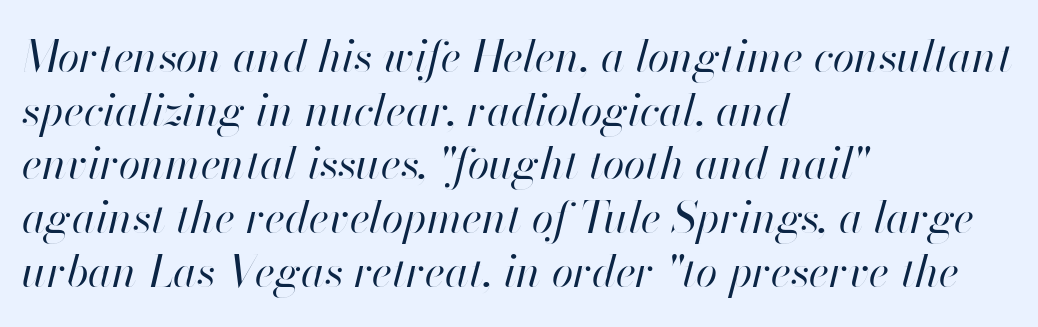
{"italic": "yes", "lean": "right", "slant_degrees": 13, "bold": "no", "weight": "regular", "width": "normal", "stroke_contrast": "high", "x_height": "small", "monospaced": "no", "underline": "no", "align": "left", "line_spacing_ratio": 1.22, "letter_spacing": "normal", "letter_spacing_em": 0.0, "glyph_px": 44}
